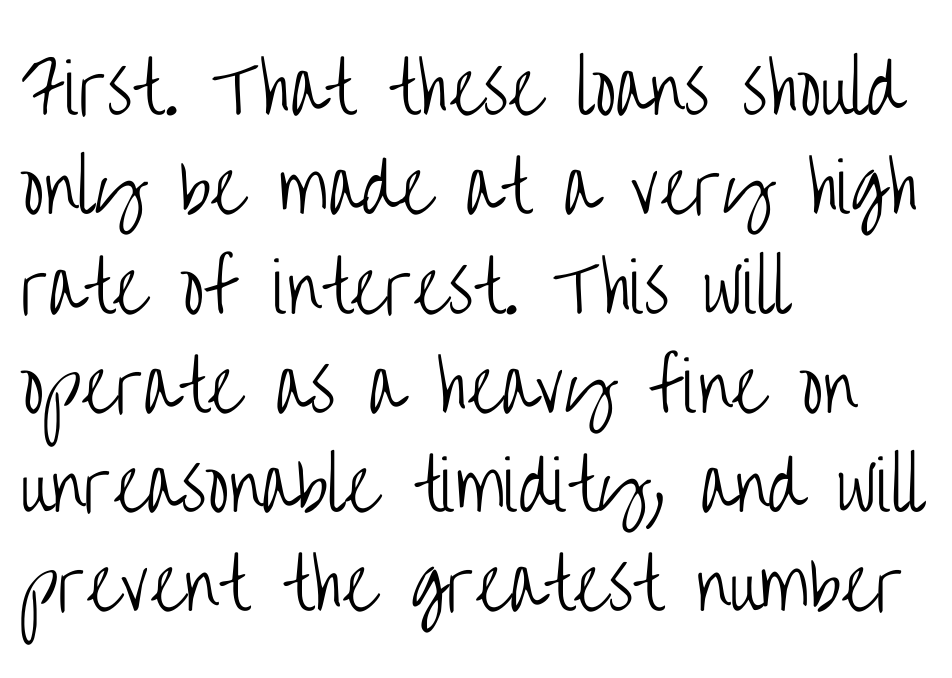
The image shows 68 px light, condensed sans-serif type, upright; set left-aligned, normal line spacing (1.46x), normal letter spacing, not underlined; low stroke contrast and a large x-height.
